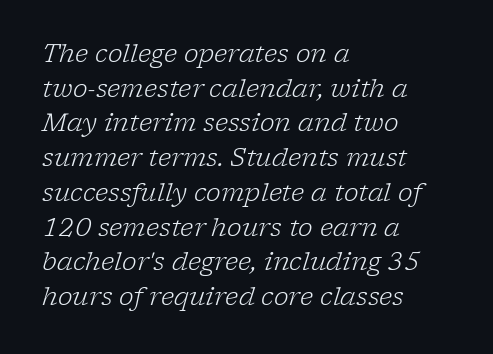
These lines were composed using italics. The passage shown stacks its lines at a standard gap. Each line starts at the same left margin while the right side varies. Here the glyphs are tracked normally, forming tight word shapes. The area under the type is left untouched.
